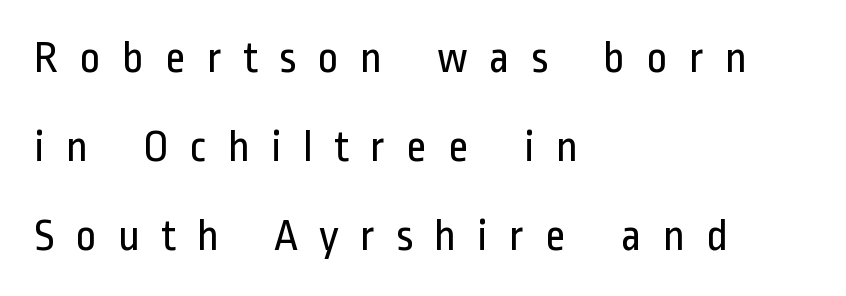
The image shows 45 px regular-weight, condensed sans-serif type, upright; set left-aligned, loose line spacing (1.98x), unusually wide letter spacing (+0.46 em), not underlined; low stroke contrast and a medium x-height.
